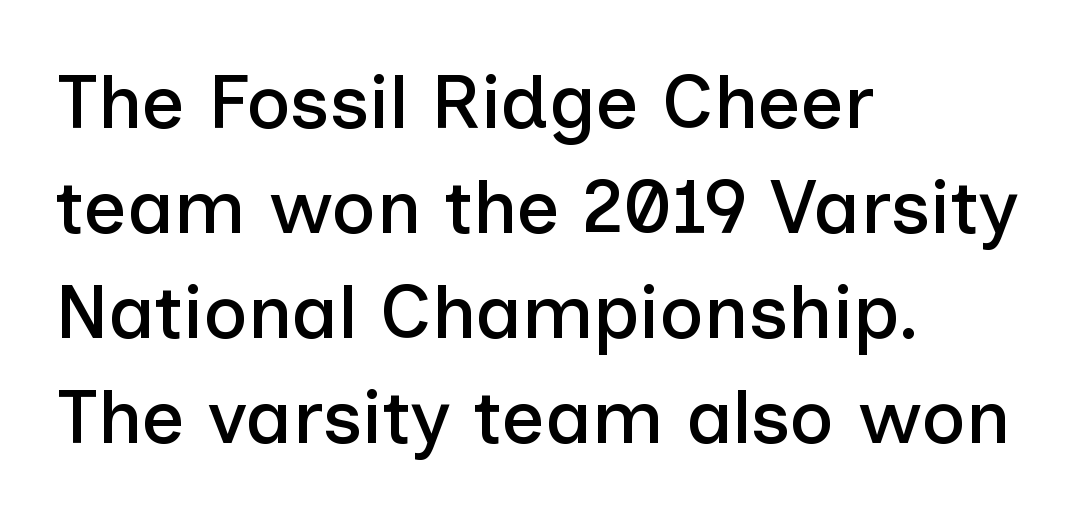
{"serif": "no", "italic": "no", "width": "normal", "stroke_contrast": "low", "x_height": "medium", "monospaced": "no", "underline": "no", "align": "left", "line_spacing": "normal", "line_spacing_ratio": 1.38, "letter_spacing": "normal", "letter_spacing_em": 0.0, "glyph_px": 76}
